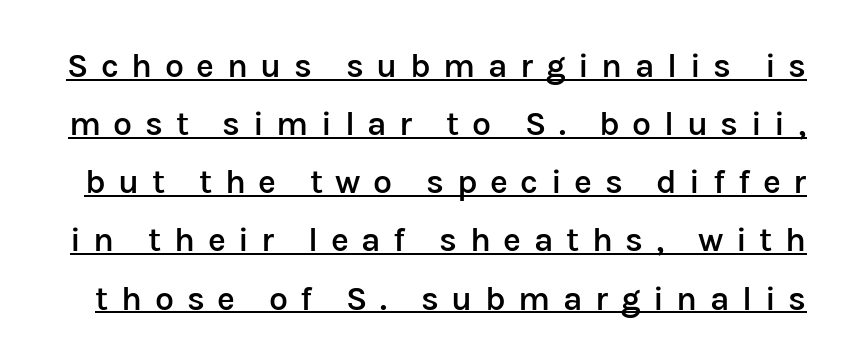
{"serif": "no", "italic": "no", "bold": "semi", "weight": "semibold", "width": "normal", "stroke_contrast": "low", "x_height": "medium", "monospaced": "no", "underline": "yes", "line_spacing_ratio": 1.71, "letter_spacing": "wide", "letter_spacing_em": 0.37, "glyph_px": 34}
